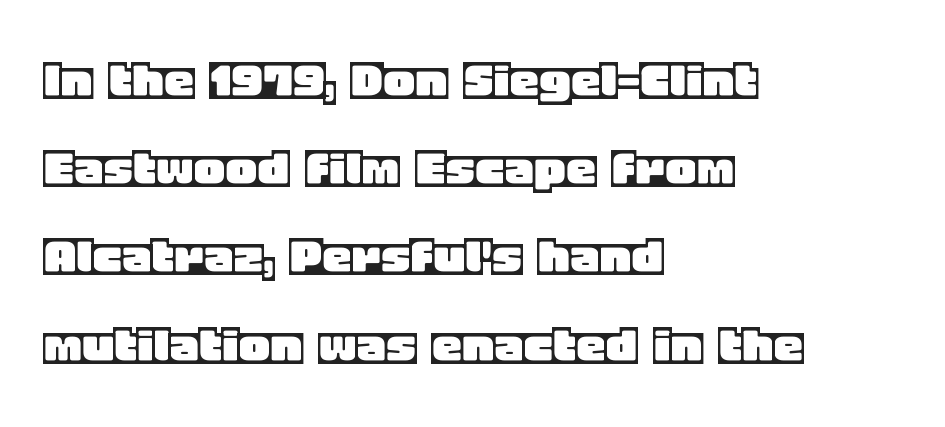
The image shows 60 px text type, upright; set left-aligned, normal line spacing (1.47x), normal letter spacing, not underlined; a large x-height.
